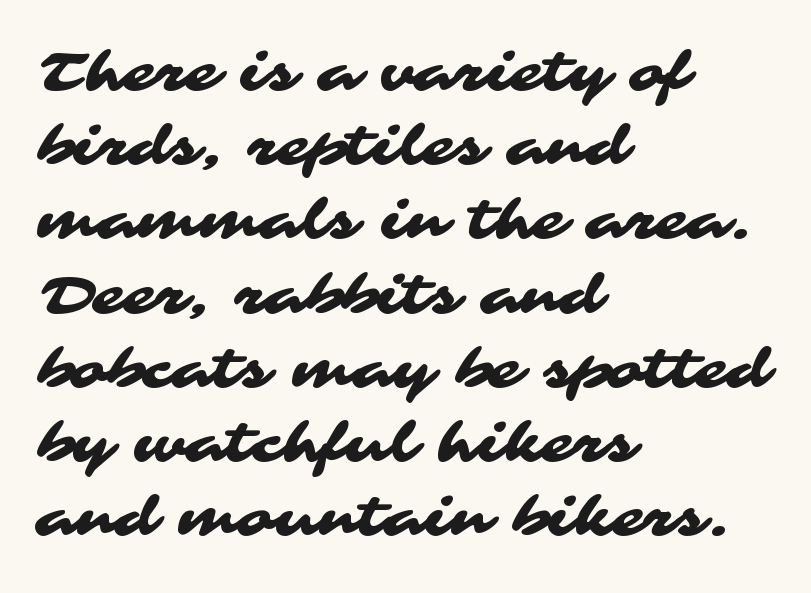
Q: Is the typeface a serif or a sans-serif typeface? A: Sans-serif.
Q: Is the text underlined? A: No.
Q: How is the paragraph aligned? A: Left-aligned.
Q: Is the spacing between letters normal or unusually wide? A: Normal.
Q: Is the spacing between lines tight, normal or loose? A: Normal.
Q: Width (condensed, normal, or wide)? A: Wide.
Q: Stroke contrast? A: Medium.
Q: x-height? A: Medium.
Q: Monospaced? A: No.
